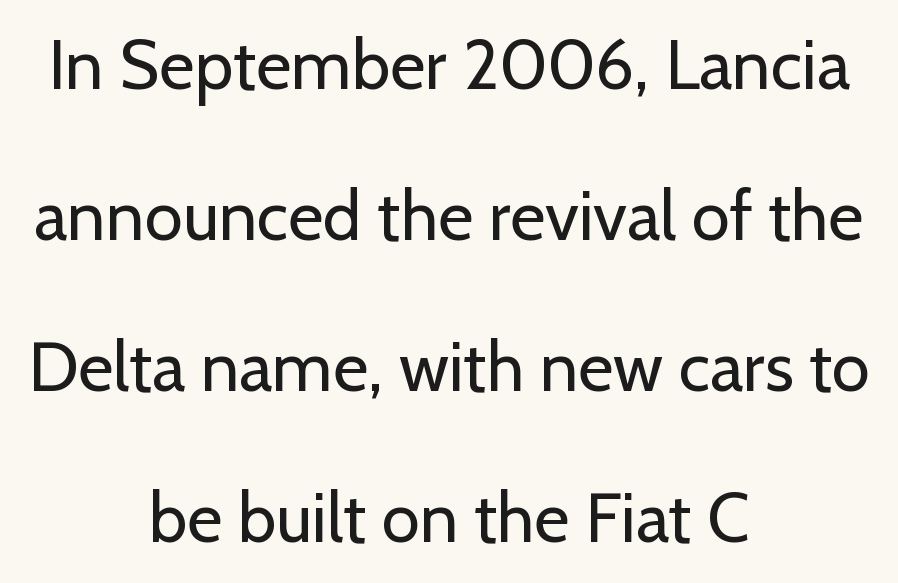
The image shows 69 px regular-weight sans-serif type, upright; set centered, loose line spacing (2.19x), normal letter spacing, not underlined; low stroke contrast and a medium x-height.
